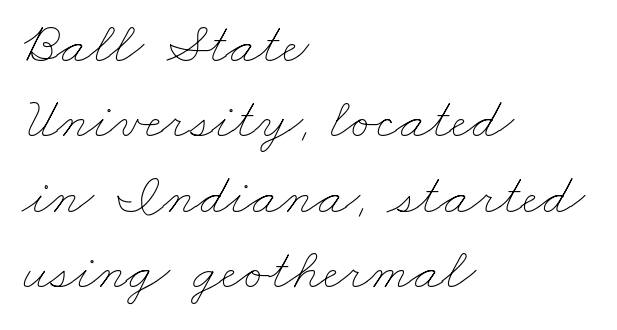
The image shows 58 px thin, wide type; set left-aligned, normal line spacing (1.3x), normal letter spacing, not underlined; low stroke contrast and a small x-height.
